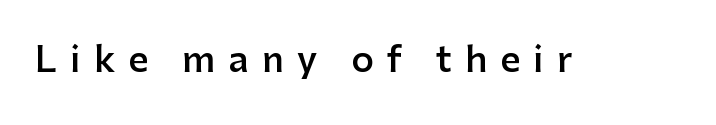
Upright lettering throughout. Observe the absence of serifs on each vertical stroke in this sample. Words appear elongated and porous because spacing is wide. Anything drawn beneath the words? Only blank space.
